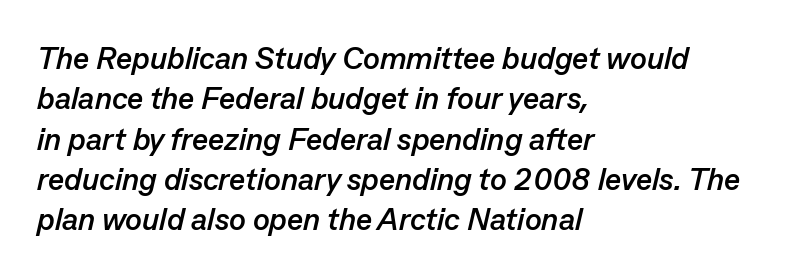
The strip under each line holds only bare page. The tracking reads as untouched default to a designer's eye. Varying glyph widths throughout — classic text-font behaviour. Leading: standard.
